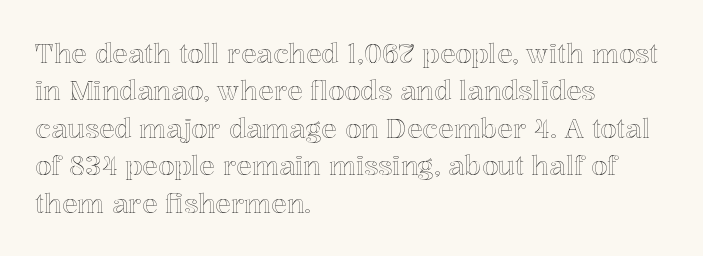
A typesetter would call this zero additional tracking. The string is rendered with underlining switched off. Reading down the block, your eye returns to a fixed left position each line. The lines sit at an ordinary, default distance from one another.
